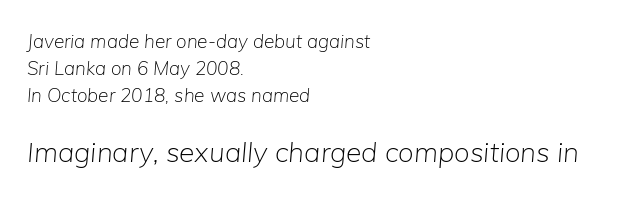
Q: Is the text bold? A: No.
Q: Is the text italic (slanted)? A: Yes, it leans right by about 5 degrees.
Q: Is the text underlined? A: No.
Q: How is the paragraph aligned? A: Left-aligned.
Q: Is the spacing between letters normal or unusually wide? A: Normal.
Q: Is the spacing between lines tight, normal or loose? A: Normal.
Q: Which block of text is set in a larger size, the first (top) or the second (bottom)? A: The second (bottom) one.
Q: Width (condensed, normal, or wide)? A: Normal.
Q: Stroke contrast? A: Low.
Q: x-height? A: Medium.
Q: Monospaced? A: No.
